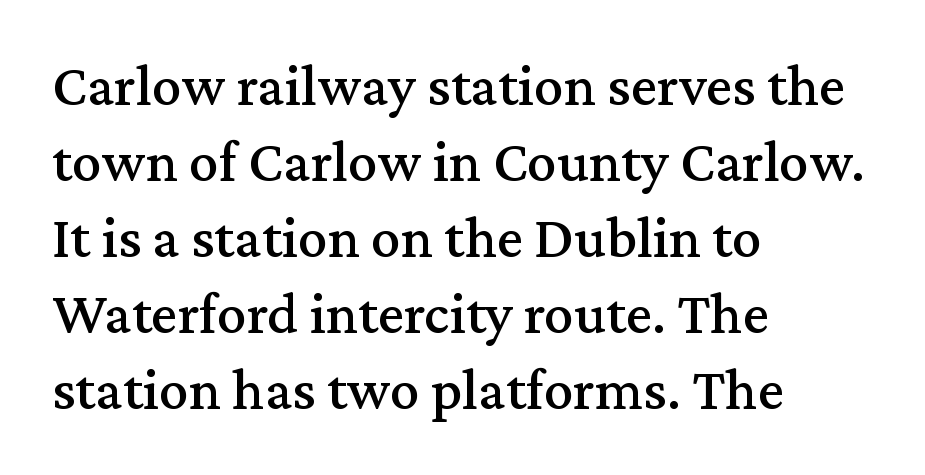
This is the regular roman posture of the typeface. The rendering keeps characters at their native spacing. Is this a sans? No — the strokes have serifs. Do the characters align in a grid? No, the font is proportional. Check under the words: just untouched page. Does the leading feel generous? No, just average.
